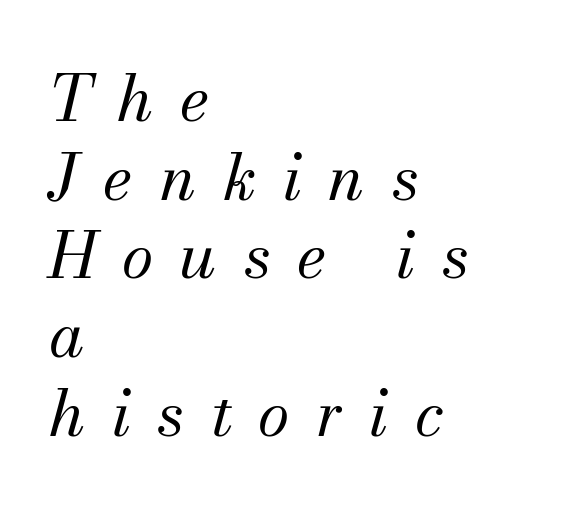
The image shows 64 px regular-weight serif type, italic (leaning right); set left-aligned, line spacing 1.23x, unusually wide letter spacing (+0.42 em), not underlined; medium stroke contrast and a small x-height.
